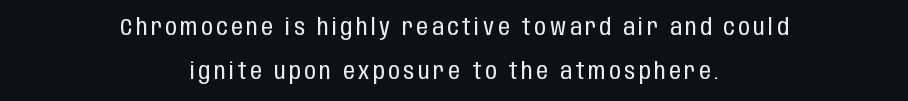
The image shows 23 px text type, upright; set centered, loose line spacing (1.91x), not underlined.
